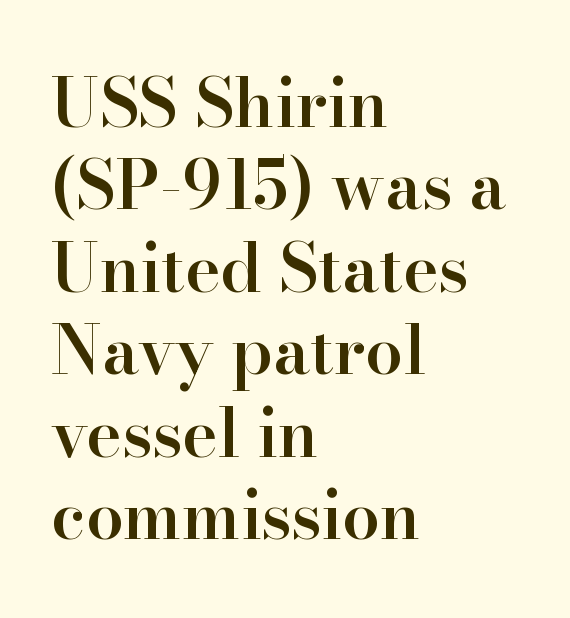
Q: Is the text bold? A: Semi-bold.
Q: Is the text italic (slanted)? A: No, it is upright.
Q: Is the typeface a serif or a sans-serif typeface? A: Serif.
Q: Is the text underlined? A: No.
Q: How is the paragraph aligned? A: Left-aligned.
Q: Is the spacing between letters normal or unusually wide? A: Normal.
Q: Width (condensed, normal, or wide)? A: Normal.
Q: Stroke contrast? A: High.
Q: x-height? A: Small.
Q: Monospaced? A: No.
